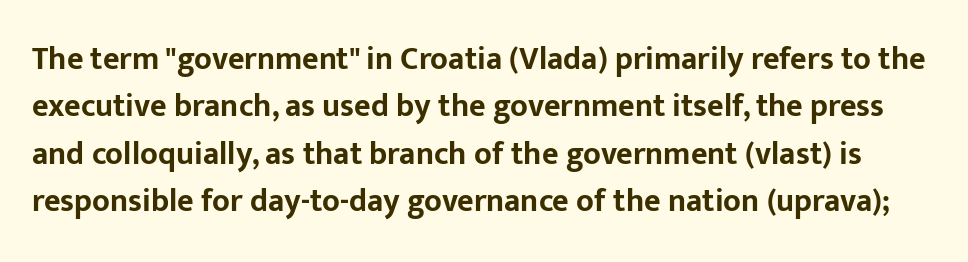
Typographically, this falls in the sans-serif category. The horizontal fit of the characters is conventional and even. The passage shown is typed in a proportional face where columns would drift. The sample has been set heavy, in full bold.
